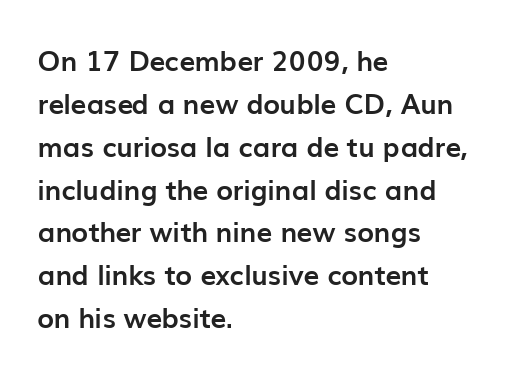
{"serif": "no", "italic": "no", "bold": "yes", "weight": "semibold", "width": "normal", "stroke_contrast": "low", "x_height": "medium", "monospaced": "no", "underline": "no", "align": "left", "line_spacing": "normal", "line_spacing_ratio": 1.53, "letter_spacing": "normal", "letter_spacing_em": 0.0, "glyph_px": 28}
